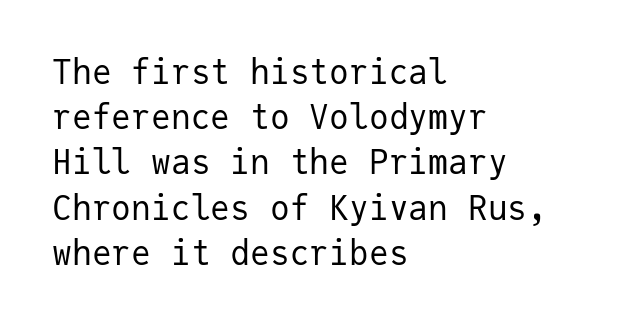
{"serif": "no", "italic": "no", "bold": "no", "weight": "regular", "width": "normal", "stroke_contrast": "low", "x_height": "medium", "monospaced": "yes", "underline": "no", "align": "left", "line_spacing": "normal", "line_spacing_ratio": 1.37, "letter_spacing": "normal", "letter_spacing_em": 0.0, "glyph_px": 33}
